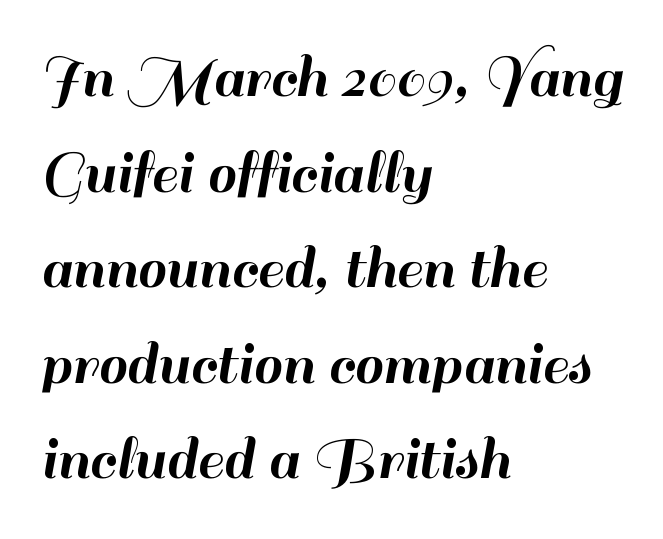
{"serif": "no", "width": "normal", "stroke_contrast": "high", "x_height": "small", "monospaced": "no", "underline": "no", "align": "left", "line_spacing": "normal", "line_spacing_ratio": 1.47, "letter_spacing": "normal", "letter_spacing_em": 0.0, "glyph_px": 65}
